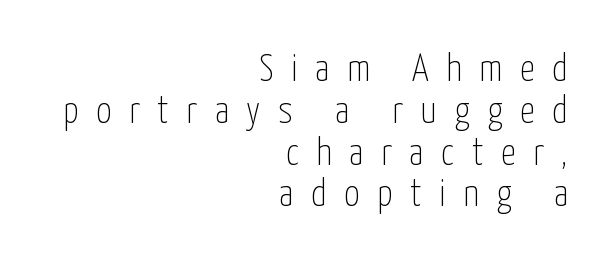
{"serif": "no", "italic": "no", "bold": "no", "weight": "thin", "width": "condensed", "stroke_contrast": "low", "x_height": "medium", "monospaced": "no", "underline": "no", "align": "right", "line_spacing": "tight", "line_spacing_ratio": 1.1, "letter_spacing": "wide", "letter_spacing_em": 0.46, "glyph_px": 38}
